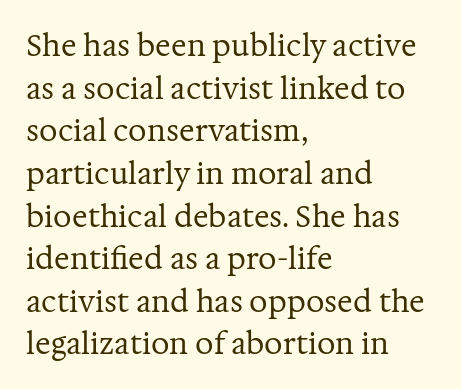
Weight: not bold — regular or lighter. Casual observation: everything's shoved over to the left. The typography opts for an upright posture over an oblique one. This sample has the flowing, uneven cadence of proportional lettering. This block has exactly the height ordinary leading produces. Only glyphs here, with clear space below each row.
